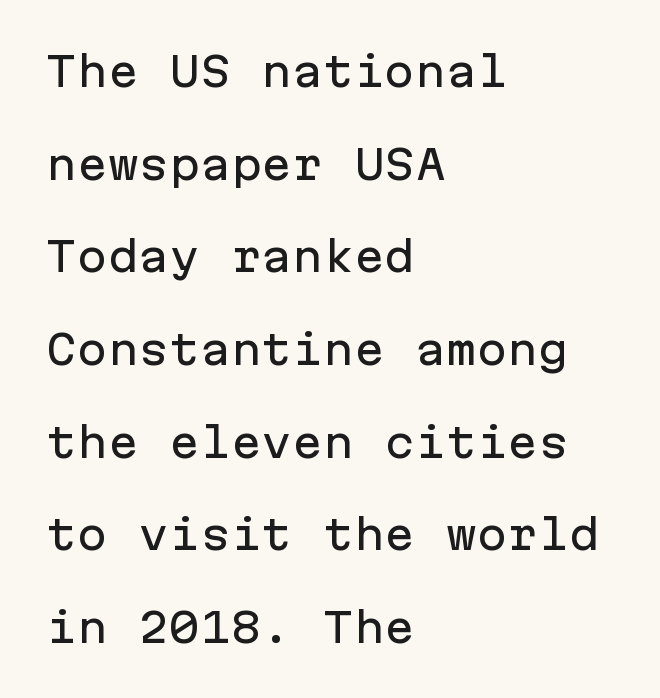
Nope, not italic — everything's standing straight. The passage shown is typeset with a sans-serif family. Each new line begins a long way beneath the previous one. Horizontally, the lines are justified to the leading edge only. Think of a typewriter: that constant character pitch is what you see here. Has an underline been added? It has not.
